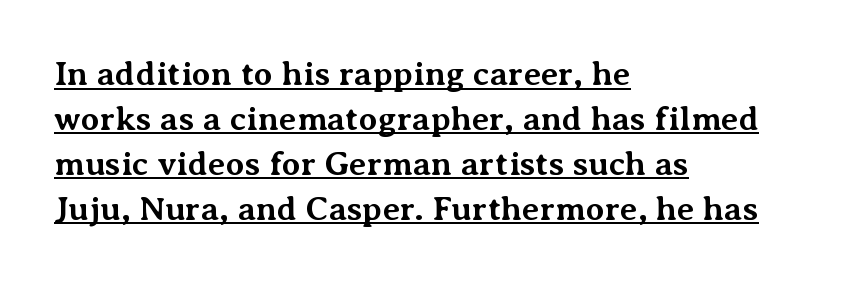
Q: Is the text bold? A: Yes.
Q: Is the text italic (slanted)? A: No, it is upright.
Q: Is the typeface a serif or a sans-serif typeface? A: Serif.
Q: Is the text underlined? A: Yes.
Q: How is the paragraph aligned? A: Left-aligned.
Q: Is the spacing between letters normal or unusually wide? A: Normal.
Q: Is the spacing between lines tight, normal or loose? A: Normal.
Q: Width (condensed, normal, or wide)? A: Normal.
Q: Stroke contrast? A: Medium.
Q: x-height? A: Medium.
Q: Monospaced? A: No.
